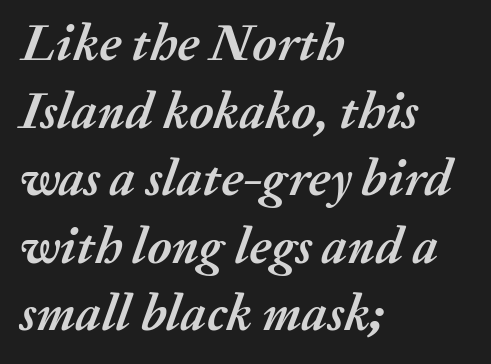
The image shows 52 px semibold type, italic (leaning right); set left-aligned, normal line spacing (1.3x), normal letter spacing, not underlined; medium stroke contrast and a medium x-height.
